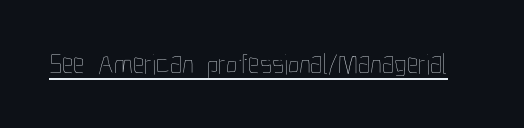
The typesetting does not lean heavy: it is not bold. Looks like regular typesetting: each glyph gets only the width it needs. Somebody hit Ctrl+U on this one — the words are underlined. In terms of posture, this sample is upright.
